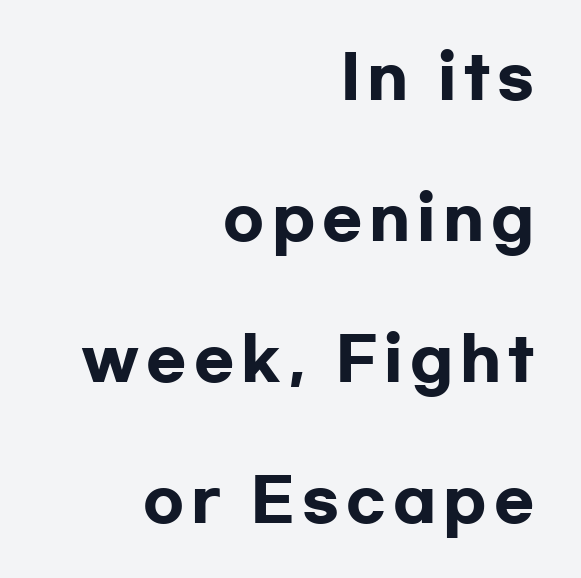
{"serif": "no", "italic": "no", "bold": "yes", "weight": "heavy", "width": "wide", "stroke_contrast": "low", "x_height": "medium", "monospaced": "no", "underline": "no", "align": "right", "line_spacing": "loose", "line_spacing_ratio": 2.39, "glyph_px": 59}
